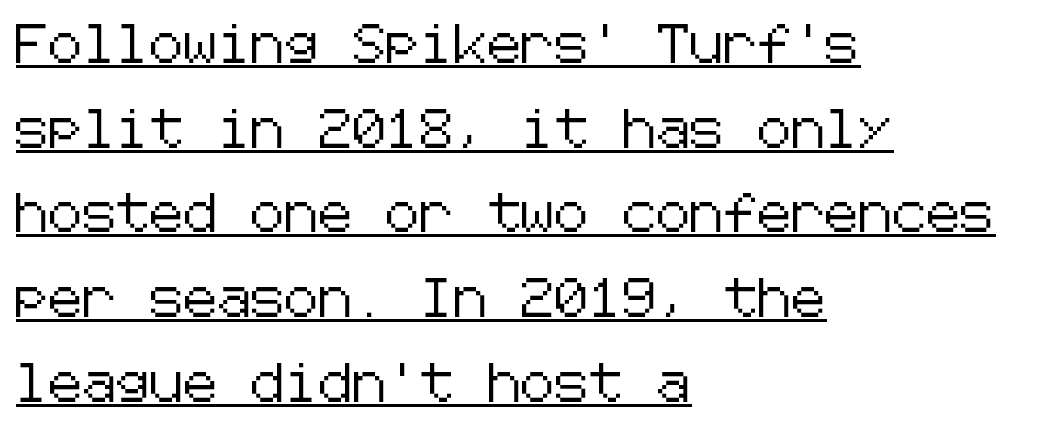
{"serif": "no", "italic": "no", "width": "normal", "stroke_contrast": "low", "x_height": "medium", "underline": "yes", "align": "left", "line_spacing": "loose", "line_spacing_ratio": 2.23, "letter_spacing": "normal", "letter_spacing_em": 0.0, "glyph_px": 38}
